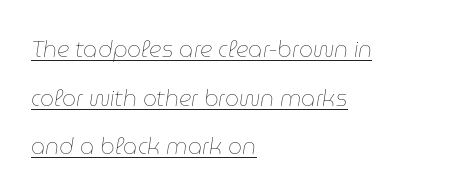
The image shows 22 px text type, italic (leaning right); set left-aligned, loose line spacing (2.21x), normal letter spacing, underlined.
